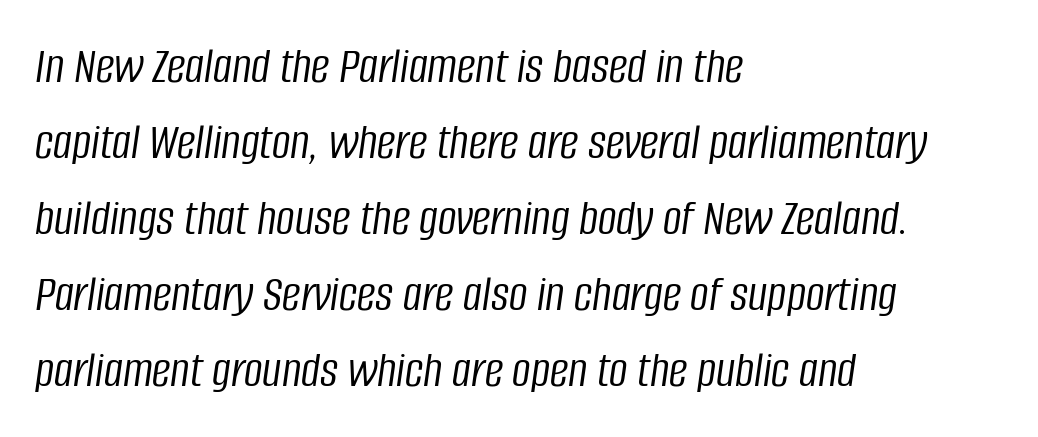
The image shows 52 px light, condensed type, italic (leaning right); set left-aligned, normal line spacing (1.46x), normal letter spacing, not underlined; low stroke contrast and a large x-height.
